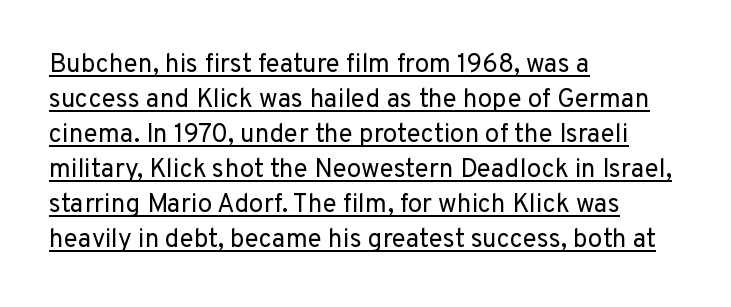
The image shows 26 px text type, upright; set left-aligned, normal line spacing (1.35x), normal letter spacing, underlined.
